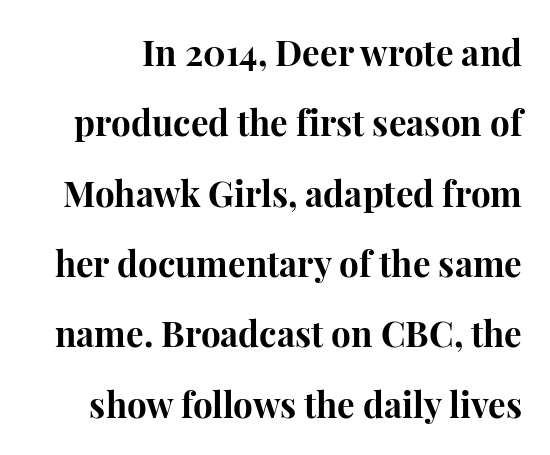
These words are printed bold, with thick strokes throughout. Notice how the stems are strictly vertical — no italics here. Serif or sans? Serif — the stroke terminals have little feet. One glance says open: line gaps are wider than usual. Clear beneath every line of the passage. Characters follow at the spacing the type designer built in.
